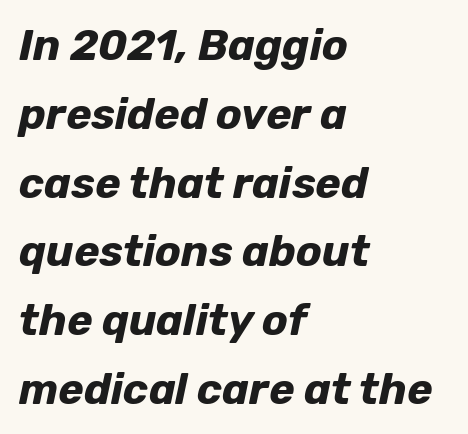
The image shows 43 px bold type, italic (leaning right); set left-aligned, normal line spacing (1.6x), normal letter spacing, not underlined; low stroke contrast and a medium x-height.
